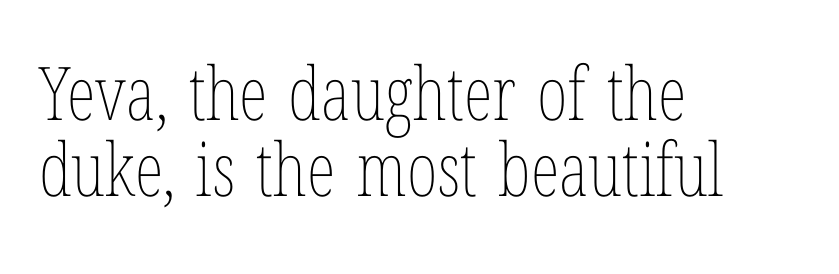
Q: Is the text bold? A: No.
Q: Is the text italic (slanted)? A: No, it is upright.
Q: Is the text underlined? A: No.
Q: How is the paragraph aligned? A: Left-aligned.
Q: Is the spacing between letters normal or unusually wide? A: Normal.
Q: Is the spacing between lines tight, normal or loose? A: Tight.
Q: Width (condensed, normal, or wide)? A: Condensed.
Q: Stroke contrast? A: Low.
Q: x-height? A: Medium.
Q: Monospaced? A: No.
